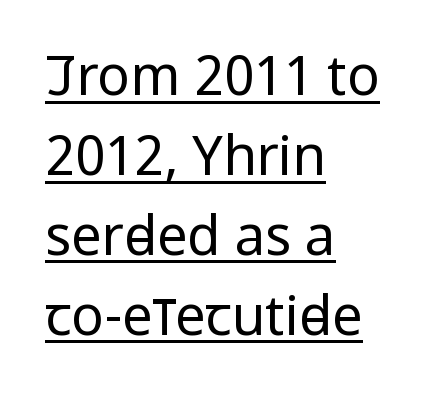
Compared with typical paragraphs, the rows here are spaced about the same. Left-aligned paragraph, ragged on the right. Has an underline been added? It has. The weight would be labelled regular, book, light, or lighter still. Is this a sans? Yes — the strokes have no serifs. These lines are rendered in a variable-pitch font.
